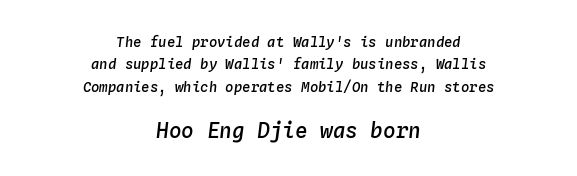
The image shows 21 px text type, italic (leaning right); set centered, normal line spacing (1.6x), normal letter spacing, not underlined; the second (bottom) block is 1.5x larger.
